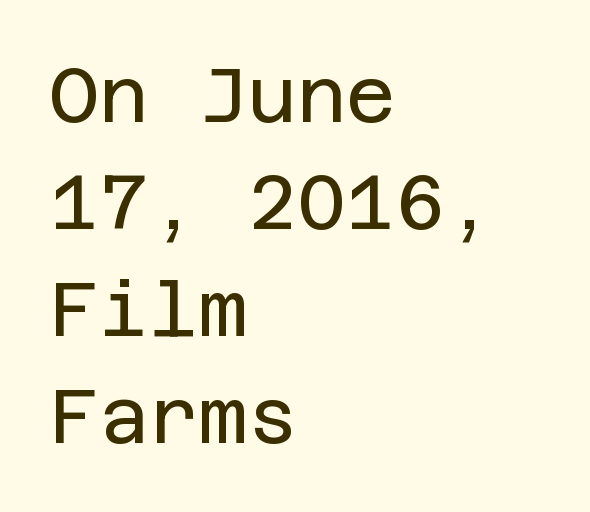
The image shows 76 px regular-weight sans-serif type, upright; set left-aligned, normal line spacing (1.41x), normal letter spacing, not underlined; low stroke contrast and a large x-height.
